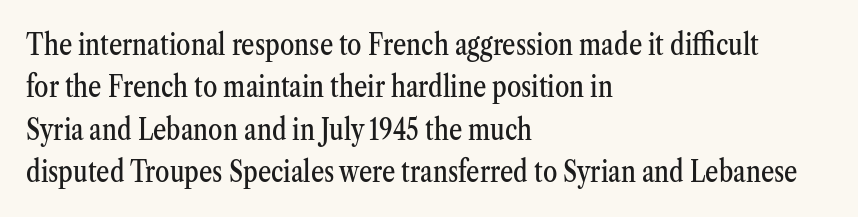
The image shows 29 px condensed serif type, upright; set left-aligned, normal line spacing (1.46x), normal letter spacing, not underlined; medium stroke contrast and a medium x-height.
